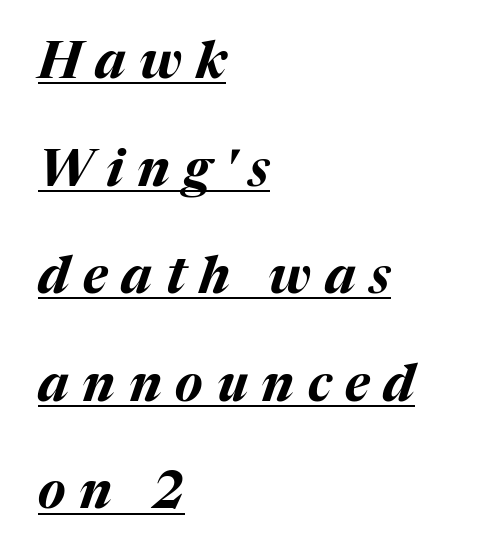
Spacing verdict: proportional, widths tailored to each character. Caption: lettering with a line underneath. Reading down the block, your eye returns to a fixed left position each line. The tracking reads as deliberately expanded to a designer's eye. How would I describe the line gaps? Wide and relaxed. Characters are canted at an angle relative to the baseline's perpendicular.
